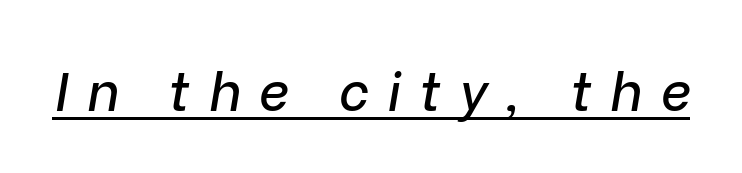
Characters are canted at an angle relative to the baseline's perpendicular. These lines are rendered in a variable-pitch font. Is the letter spacing exaggerated? Yes — the characters are pushed far apart. A typographer would call this underscored text.
